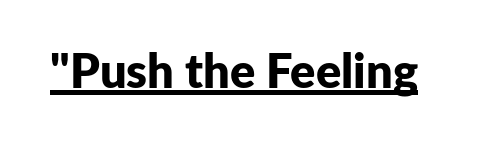
{"serif": "no", "italic": "no", "bold": "yes", "weight": "bold", "width": "normal", "stroke_contrast": "low", "x_height": "medium", "monospaced": "no", "underline": "yes", "letter_spacing": "normal", "letter_spacing_em": 0.0, "glyph_px": 47}
